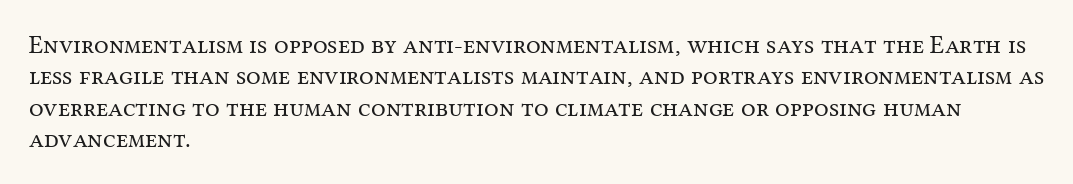
The image shows 26 px text type, upright; set left-aligned, line spacing 1.21x, normal letter spacing, not underlined.
